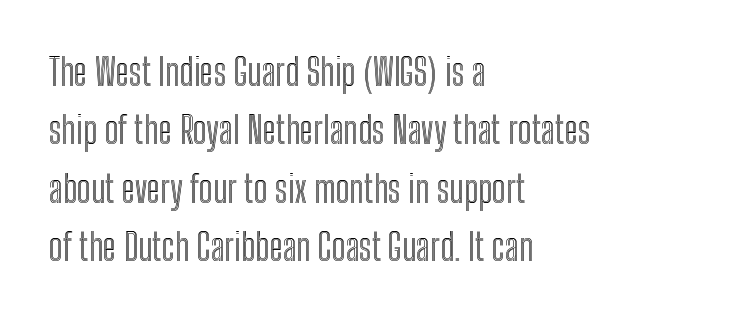
{"italic": "no", "width": "condensed", "x_height": "medium", "monospaced": "no", "underline": "no", "align": "left", "line_spacing": "normal", "line_spacing_ratio": 1.58, "letter_spacing": "normal", "letter_spacing_em": 0.0, "glyph_px": 37}
